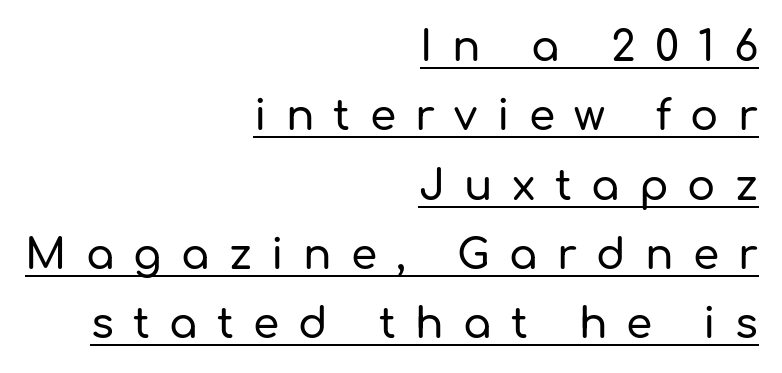
{"serif": "no", "italic": "no", "width": "normal", "stroke_contrast": "low", "x_height": "medium", "monospaced": "no", "underline": "yes", "align": "right", "line_spacing": "normal", "line_spacing_ratio": 1.65, "letter_spacing": "wide", "letter_spacing_em": 0.46, "glyph_px": 42}
